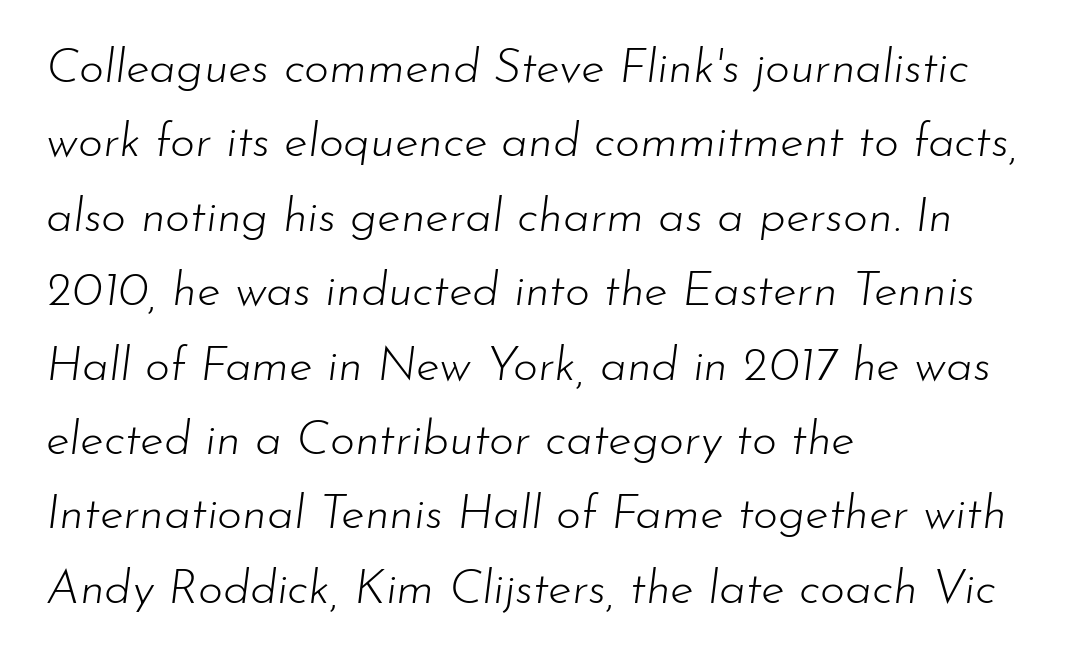
You can tell it's italic because the verticals aren't actually vertical. Ink coverage per letter is moderate at most. One-word summary of the alignment: left. The zone under the glyphs is completely vacant.
